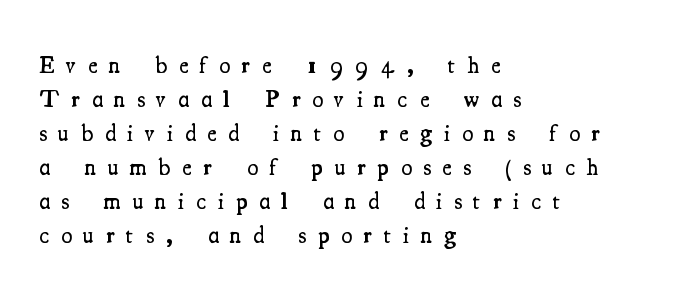
{"italic": "no", "bold": "semi", "underline": "no", "align": "left", "line_spacing": "normal", "line_spacing_ratio": 1.42, "letter_spacing": "wide", "letter_spacing_em": 0.5, "glyph_px": 24}
